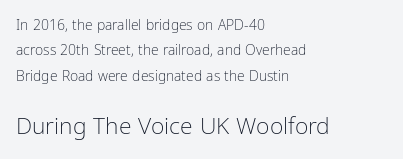
The letters stand straight up with perfectly vertical stems. The string is rendered with underlining switched off. These glyphs show unthickened strokes, regular width or finer. Caption: multi-line text, flush left, ragged right.
